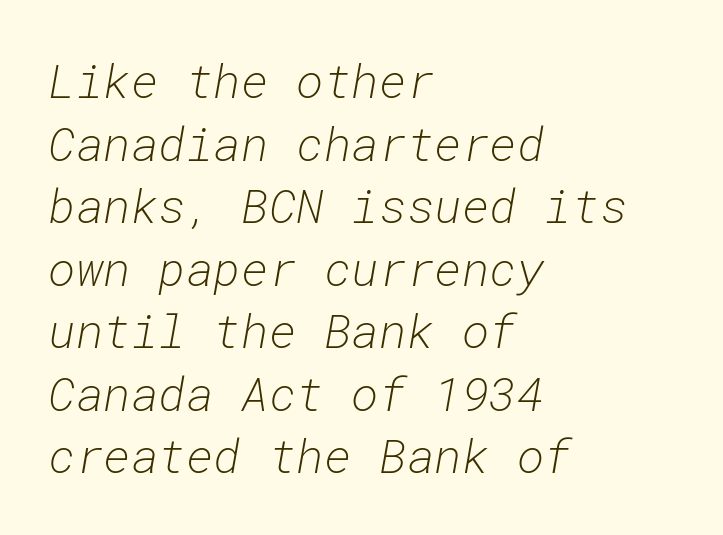
{"italic": "yes", "lean": "right", "slant_degrees": 10, "bold": "no", "weight": "light", "width": "normal", "stroke_contrast": "low", "x_height": "medium", "monospaced": "yes", "underline": "no", "align": "left", "line_spacing": "normal", "line_spacing_ratio": 1.33, "letter_spacing": "normal", "letter_spacing_em": 0.0, "glyph_px": 47}
